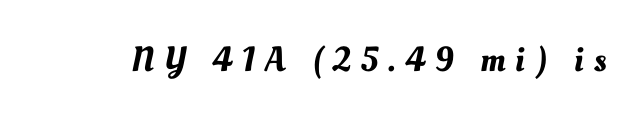
Q: Is the text underlined? A: No.
Q: Is the spacing between letters normal or unusually wide? A: Unusually wide.
Q: Width (condensed, normal, or wide)? A: Normal.
Q: Stroke contrast? A: Medium.
Q: x-height? A: Small.
Q: Monospaced? A: No.
